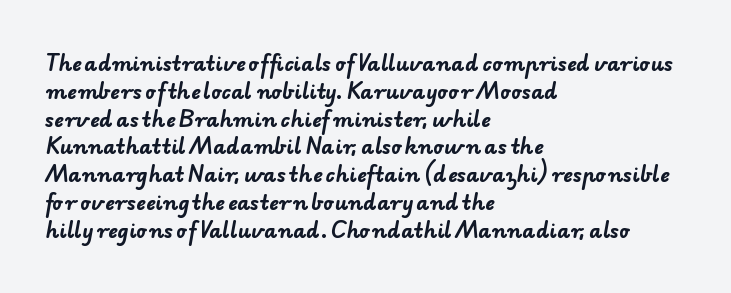
Q: Is the text bold? A: Yes.
Q: Is the text underlined? A: No.
Q: How is the paragraph aligned? A: Left-aligned.
Q: Is the spacing between letters normal or unusually wide? A: Normal.
Q: Is the spacing between lines tight, normal or loose? A: Normal.
